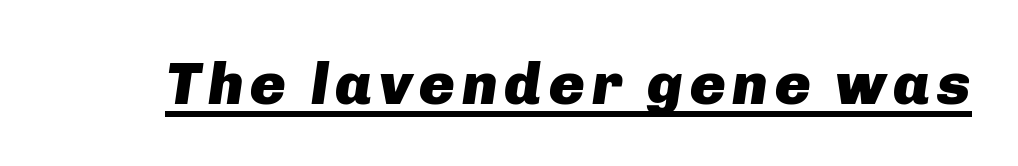
The face used here appears with an underline applied. Summary of weight: heavy, a full bold. Proportional: the letters do not fall into vertical columns. Quick note: italic.
